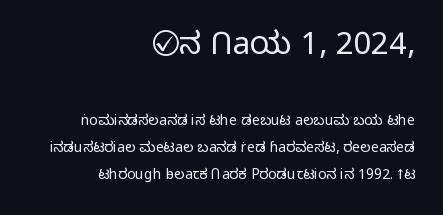
The image shows 31 px light sans-serif type, upright; set right-aligned, loose line spacing (1.93x), normal letter spacing, not underlined; the first (top) block is 2.21x larger; low stroke contrast and a medium x-height.
